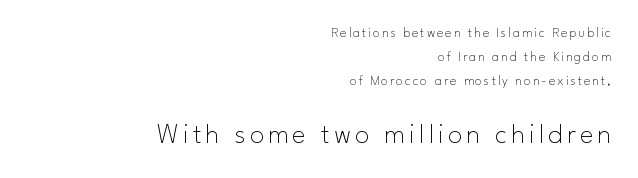
{"serif": "no", "italic": "no", "bold": "no", "weight": "thin", "width": "normal", "stroke_contrast": "low", "x_height": "small", "monospaced": "no", "underline": "no", "align": "right", "line_spacing_ratio": 1.72, "larger_block": "second", "size_ratio": 2.07, "glyph_px": 29}
